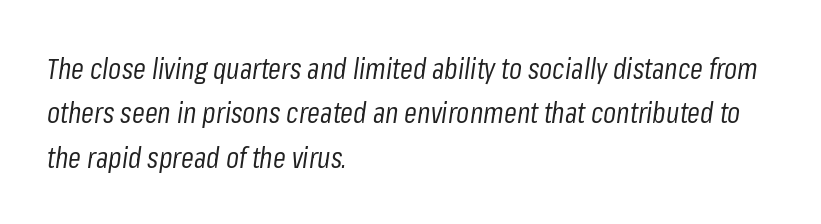
The image shows 29 px regular-weight, condensed type, italic (leaning right); set left-aligned, normal line spacing (1.53x), normal letter spacing, not underlined; low stroke contrast and a medium x-height.
